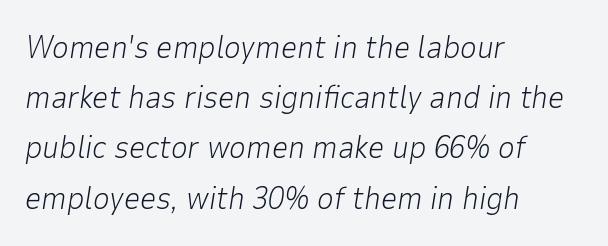
There's an unmistakable incline to the writing here. Quick note: interline space is typical. The strokes are not fattened; the text isn't bold. The letters sit at their default tracking, neither squeezed nor spread. Underline: absent.
